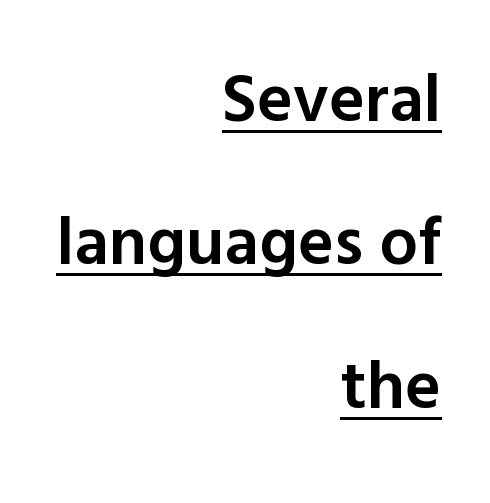
The glyphs have the mass of a demibold cut, below bold. Every word sits above its own underline. In terms of posture, this sample is upright. Each letter keeps its own natural width here, so spacing adapts to shape. What stands out about the letter spacing? Nothing — it is the standard amount.
